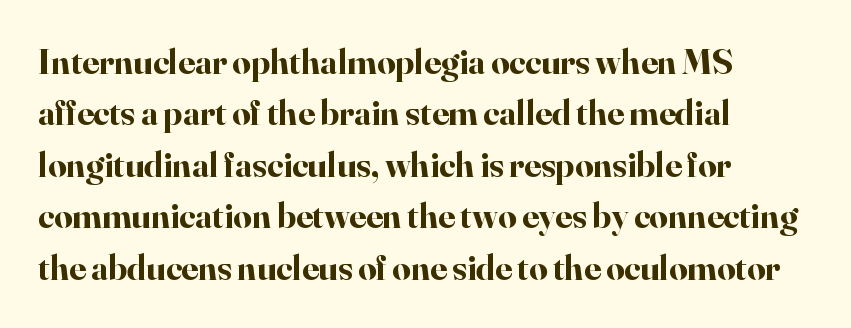
Check the space under the baseline: it is left empty. Typesetter's note: full bold, strokes at maximum text heaviness. The passage is arranged the way most books set body copy — flush left. Character widths vary here, with narrow letters taking less room than wide ones. Regarding leading, the lines here are spaced in the standard way. How are the letters spaced? Ordinarily, with no added tracking.
